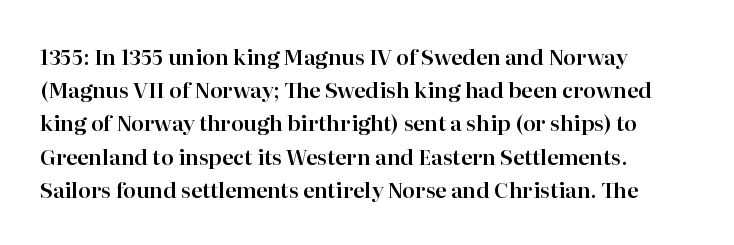
The tracking reads as untouched default to a designer's eye. Anything drawn beneath the words? Only blank space. Leading: standard. The lettering holds an erect, upright posture throughout.
